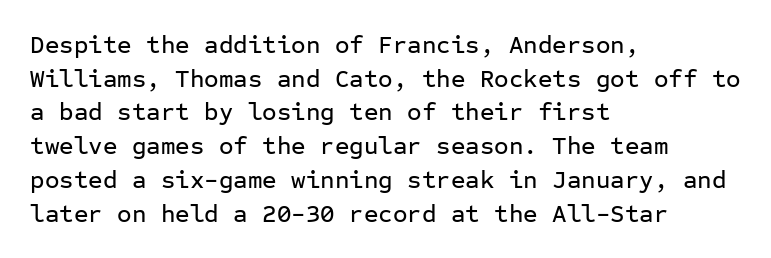
Caption: multi-line text, flush left, ragged right. The font's upright variant was chosen for this text. What stands out about the letter spacing? Nothing — it is the standard amount. Has an underline been added? It has not. This block has exactly the height ordinary leading produces.
